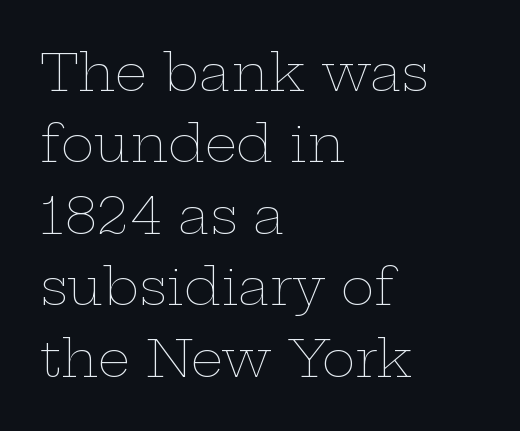
{"italic": "no", "bold": "no", "weight": "thin", "width": "wide", "stroke_contrast": "low", "x_height": "medium", "monospaced": "no", "underline": "no", "align": "left", "line_spacing": "normal", "line_spacing_ratio": 1.4, "letter_spacing": "normal", "letter_spacing_em": 0.0, "glyph_px": 51}
